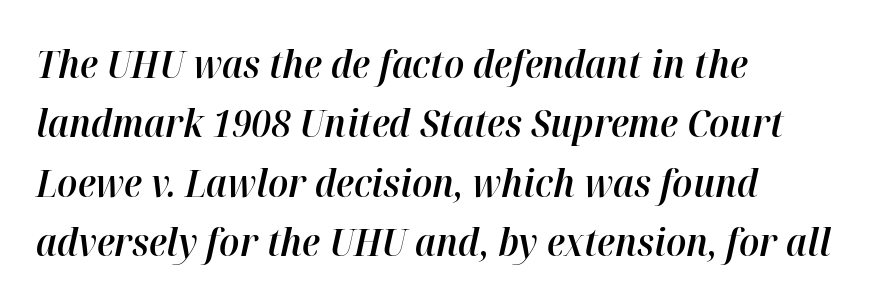
Every character sits at an angle, as italics do. The string is rendered with underlining switched off. Bold? Not quite — semibold, heavier than regular but stopping short. Successive baselines arrive at the customary interval.
